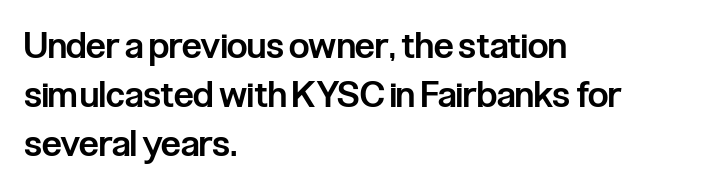
The image shows 36 px semibold, condensed sans-serif type, upright; set left-aligned, normal line spacing (1.36x), normal letter spacing, not underlined; low stroke contrast and a medium x-height.
